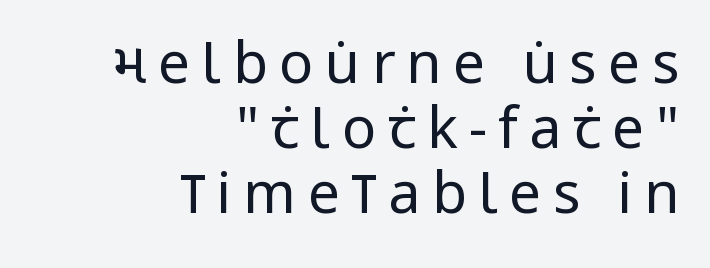
{"serif": "no", "italic": "no", "bold": "no", "weight": "regular", "width": "condensed", "stroke_contrast": "low", "x_height": "large", "monospaced": "no", "underline": "no", "align": "right", "line_spacing": "tight", "line_spacing_ratio": 1.14, "letter_spacing": "wide", "letter_spacing_em": 0.2, "glyph_px": 57}
